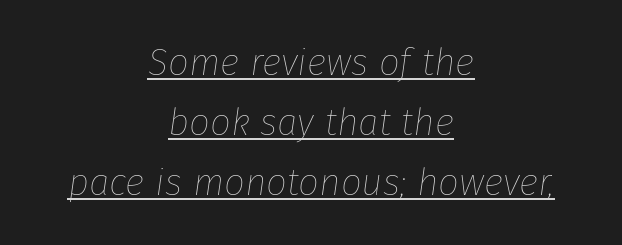
Each letter keeps its own natural width here, so spacing adapts to shape. Honestly, the letter spacing is just normal — you wouldn't notice it. Descenders here cross a horizontal rule under the line. These lines stack symmetrically, like a column narrowing and widening about its center. The face used here has a pronounced slope to its letters.
